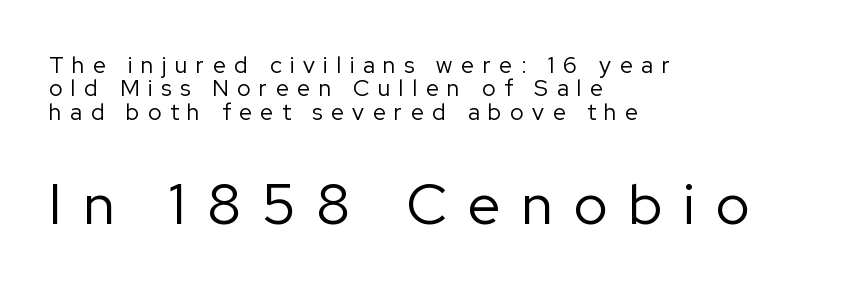
Q: Is the text bold? A: No.
Q: Is the text italic (slanted)? A: No, it is upright.
Q: Is the typeface a serif or a sans-serif typeface? A: Sans-serif.
Q: Is the text underlined? A: No.
Q: How is the paragraph aligned? A: Left-aligned.
Q: Is the spacing between letters normal or unusually wide? A: Unusually wide.
Q: Is the spacing between lines tight, normal or loose? A: Tight.
Q: Which block of text is set in a larger size, the first (top) or the second (bottom)? A: The second (bottom) one.
Q: Width (condensed, normal, or wide)? A: Normal.
Q: Stroke contrast? A: Low.
Q: x-height? A: Medium.
Q: Monospaced? A: No.
